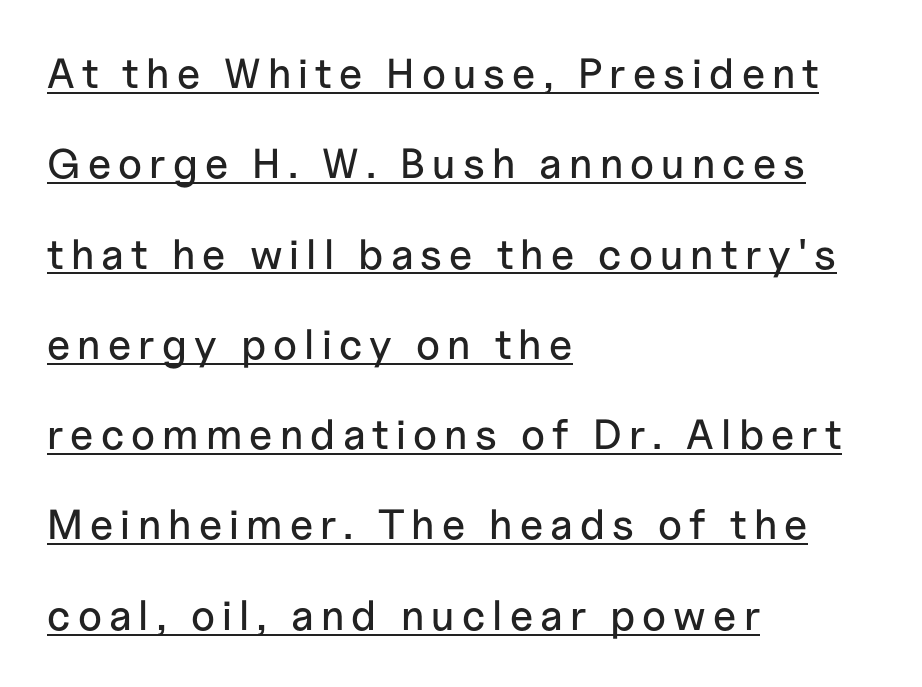
The image shows 42 px sans-serif type, upright; set left-aligned, loose line spacing (2.15x), underlined; low stroke contrast and a medium x-height.
